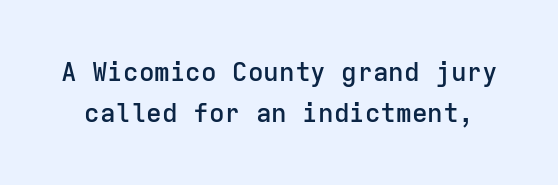
Q: Is the text bold? A: Semi-bold.
Q: Is the text italic (slanted)? A: No, it is upright.
Q: Is the text underlined? A: No.
Q: Is the spacing between letters normal or unusually wide? A: Normal.
Q: Is the spacing between lines tight, normal or loose? A: Normal.
